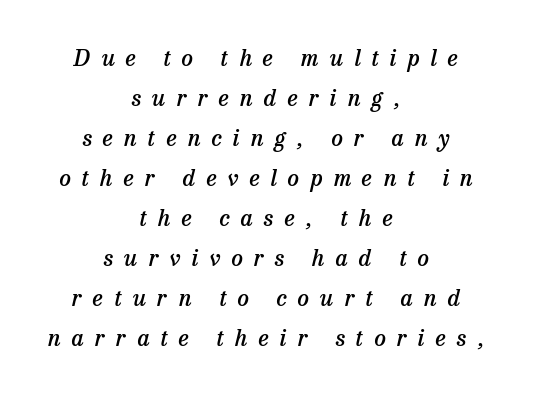
Q: Is the text bold? A: Semi-bold.
Q: Is the text italic (slanted)? A: Yes, it leans right by about 13 degrees.
Q: Is the text underlined? A: No.
Q: How is the paragraph aligned? A: Centered.
Q: Is the spacing between letters normal or unusually wide? A: Unusually wide.
